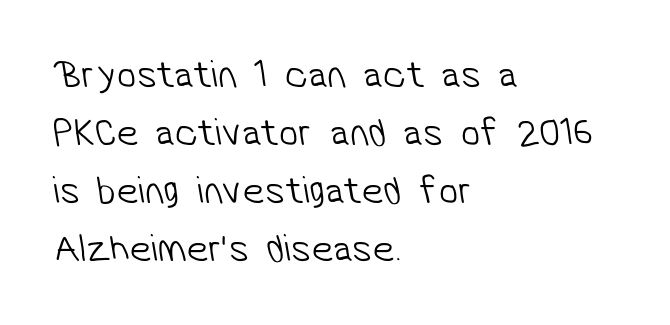
Descenders hang freely into open space. Which margin do the lines hug? The left one — the right edge is uneven. These lines are rendered in a variable-pitch font. The passage shown is not bold in any degree. Leading: standard.
